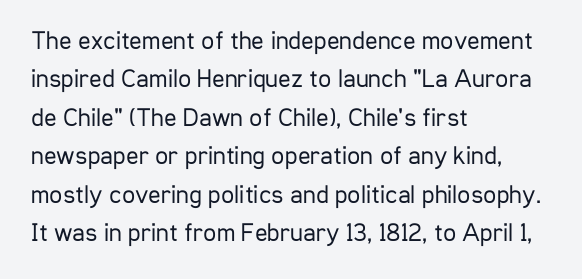
{"italic": "no", "bold": "no", "underline": "no", "align": "left", "line_spacing": "normal", "line_spacing_ratio": 1.48, "letter_spacing": "normal", "letter_spacing_em": 0.0, "glyph_px": 26}
